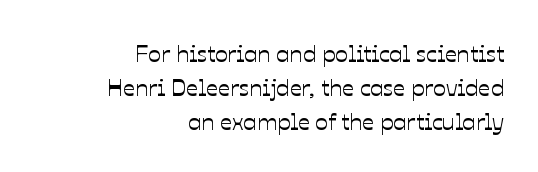
Q: Is the text italic (slanted)? A: No, it is upright.
Q: Is the text underlined? A: No.
Q: How is the paragraph aligned? A: Right-aligned.
Q: Is the spacing between letters normal or unusually wide? A: Normal.
Q: Is the spacing between lines tight, normal or loose? A: Normal.
